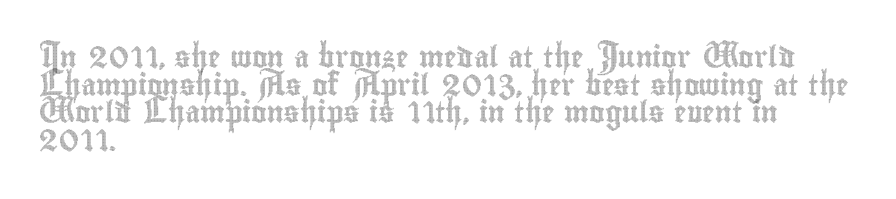
Line starts are locked; line ends wander. Leading matches the norm, producing a regular column. Characters remain perfectly vertical along every line. The area under the type is left untouched. Caption: standard tracking, unaltered.
